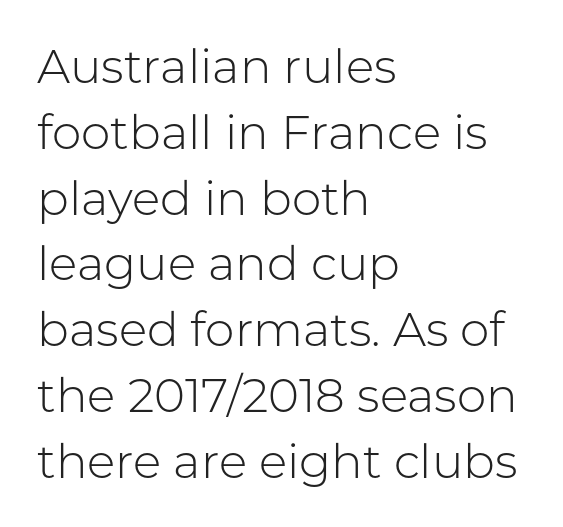
The image shows 47 px light sans-serif type, upright; set left-aligned, normal line spacing (1.4x), normal letter spacing, not underlined; low stroke contrast and a medium x-height.
